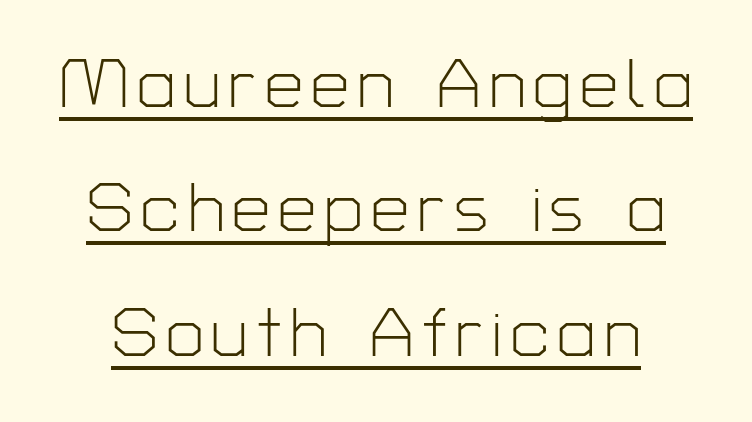
Q: Is the text bold? A: No.
Q: Is the text italic (slanted)? A: No, it is upright.
Q: Is the typeface a serif or a sans-serif typeface? A: Sans-serif.
Q: Is the text underlined? A: Yes.
Q: Width (condensed, normal, or wide)? A: Normal.
Q: Stroke contrast? A: Low.
Q: x-height? A: Medium.
Q: Monospaced? A: No.
